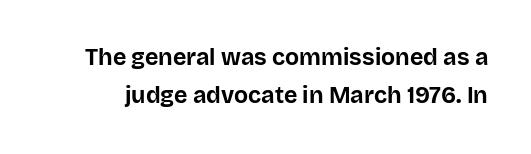
{"italic": "no", "bold": "yes", "underline": "no", "line_spacing": "normal", "line_spacing_ratio": 1.67, "letter_spacing": "normal", "letter_spacing_em": 0.0, "glyph_px": 23}
